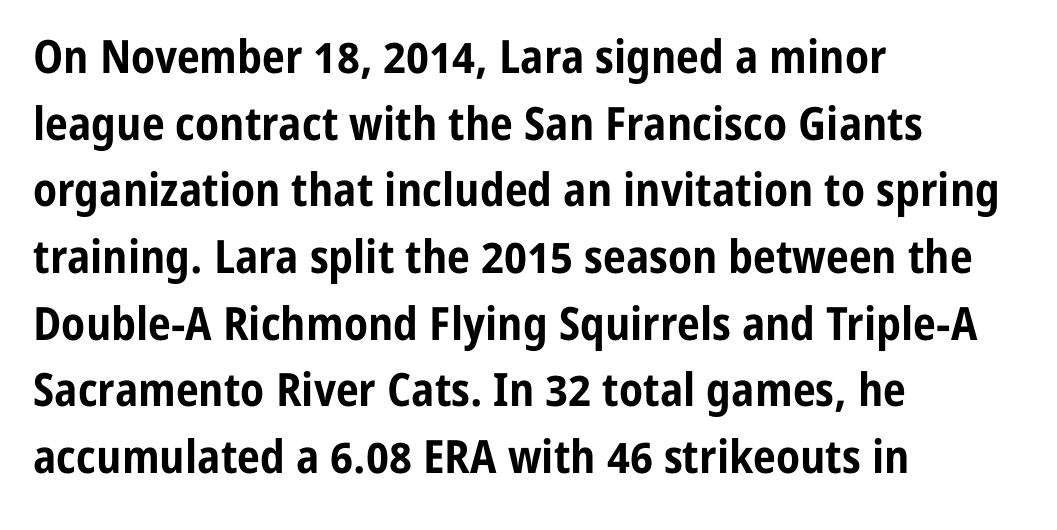
Q: Is the text bold? A: Yes.
Q: Is the text italic (slanted)? A: No, it is upright.
Q: Is the typeface a serif or a sans-serif typeface? A: Sans-serif.
Q: Is the text underlined? A: No.
Q: How is the paragraph aligned? A: Left-aligned.
Q: Is the spacing between letters normal or unusually wide? A: Normal.
Q: Is the spacing between lines tight, normal or loose? A: Normal.
Q: Width (condensed, normal, or wide)? A: Condensed.
Q: Stroke contrast? A: Low.
Q: x-height? A: Medium.
Q: Monospaced? A: No.
